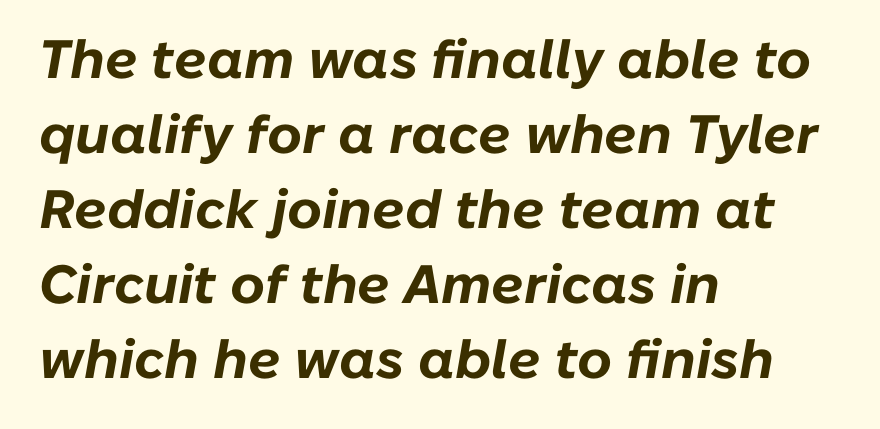
{"italic": "yes", "lean": "right", "slant_degrees": 10, "bold": "yes", "weight": "bold", "width": "normal", "stroke_contrast": "low", "x_height": "medium", "monospaced": "no", "underline": "no", "align": "left", "line_spacing": "normal", "line_spacing_ratio": 1.39, "letter_spacing": "normal", "letter_spacing_em": 0.0, "glyph_px": 54}
